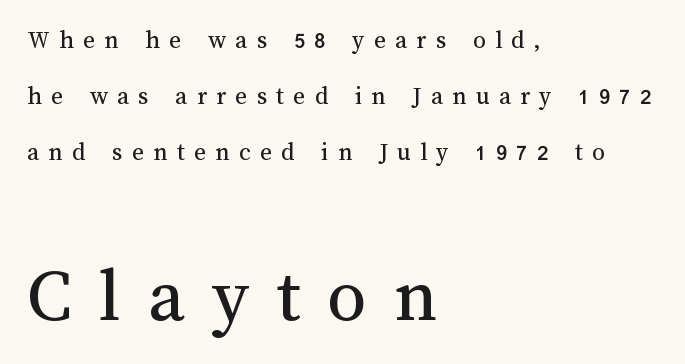
Do the characters align in a grid? No, the font is proportional. Underlining? Definitely not there. Is the letter spacing exaggerated? Yes — the characters are pushed far apart. Is there much room between lines? Yes — plenty of vertical air separates them. The paragraph shown leans on its left margin. The block sitting lower on the canvas is the one with enlarged characters.
